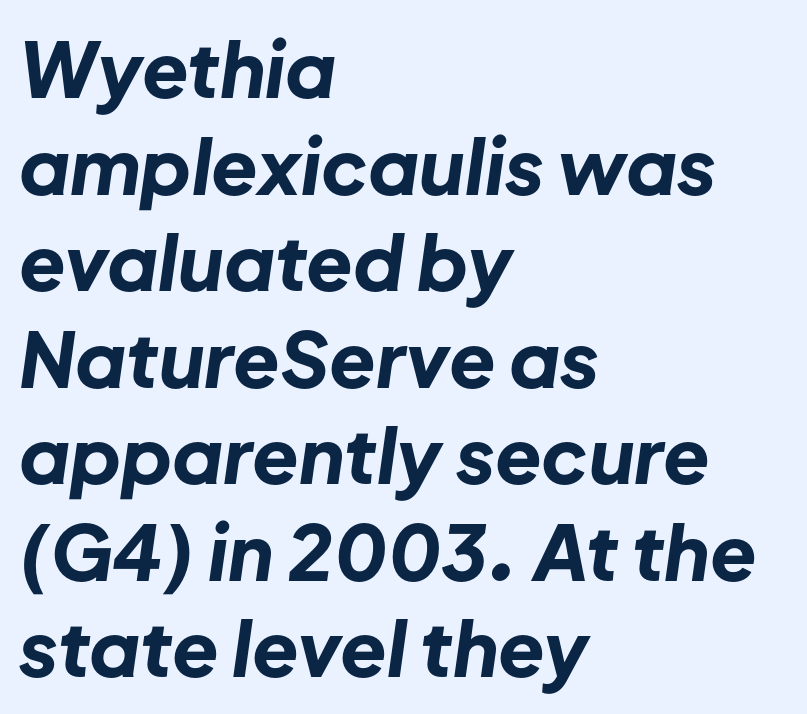
Q: Is the text bold? A: Yes.
Q: Is the text italic (slanted)? A: Yes, it leans right by about 8 degrees.
Q: Is the text underlined? A: No.
Q: How is the paragraph aligned? A: Left-aligned.
Q: Is the spacing between letters normal or unusually wide? A: Normal.
Q: Is the spacing between lines tight, normal or loose? A: Normal.
Q: Width (condensed, normal, or wide)? A: Normal.
Q: Stroke contrast? A: Low.
Q: x-height? A: Medium.
Q: Monospaced? A: No.
